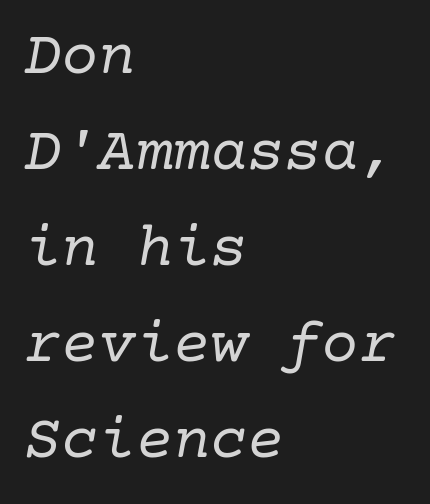
Descenders are the only things crossing below the line. Yep, those are serifs on the letters. Successive baselines arrive at the customary interval. Line starts are locked; line ends wander. Weight: regular or lighter. Characters follow at the spacing the type designer built in.
